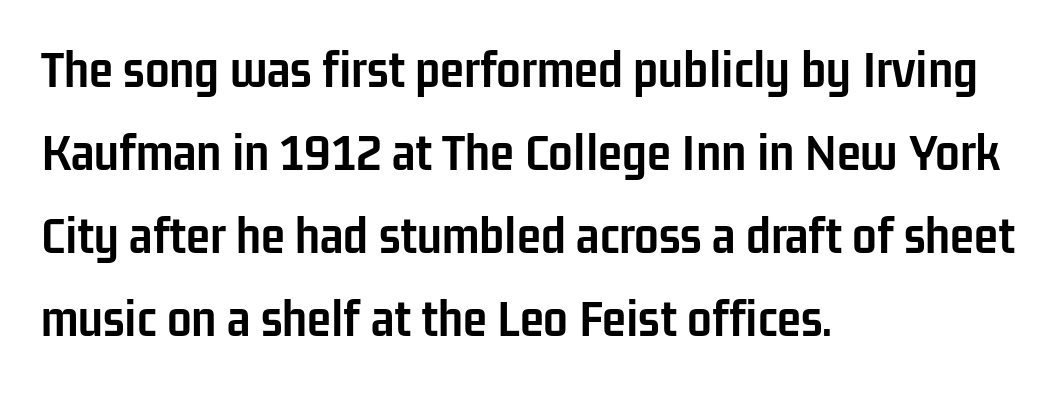
This rendering employs a face without finishing strokes, i.e., a sans-serif. Is this a fixed-width face? No — the glyphs have proportional, varying widths. Each word holds together tightly as a unit, with standard inter-letter gaps. The letters stand upright; this is a roman face.
